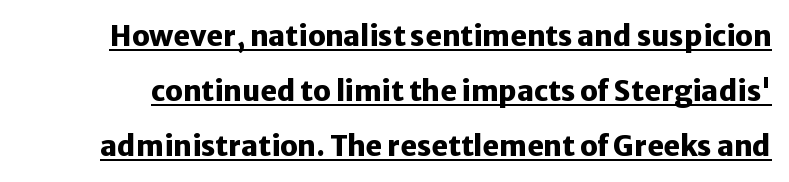
{"serif": "no", "italic": "no", "bold": "yes", "weight": "heavy", "width": "normal", "stroke_contrast": "low", "x_height": "medium", "monospaced": "no", "underline": "yes", "line_spacing": "loose", "line_spacing_ratio": 1.96, "letter_spacing": "normal", "letter_spacing_em": 0.0, "glyph_px": 28}
